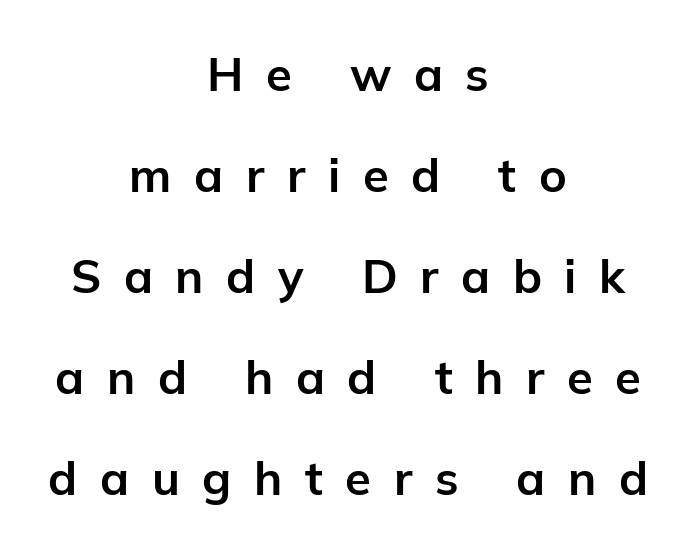
Upright lettering throughout. The space directly below the letters is spotless. Tracking here is generous; glyphs stand well apart from one another. How heavy is the stroke? Heavy — this is a bold.
